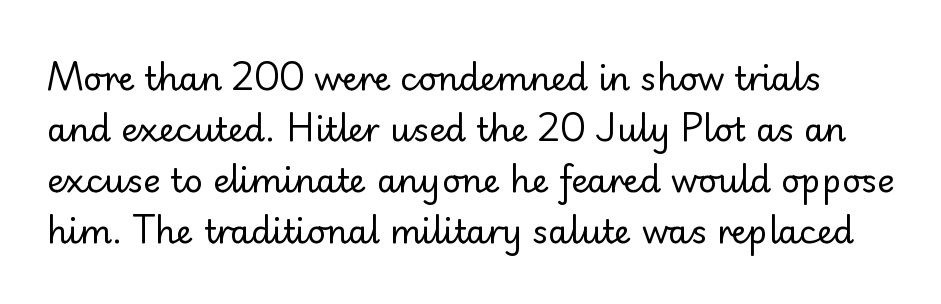
Q: Is the text bold? A: No.
Q: Is the text italic (slanted)? A: No, it is upright.
Q: Is the typeface a serif or a sans-serif typeface? A: Sans-serif.
Q: Is the text underlined? A: No.
Q: Is the spacing between letters normal or unusually wide? A: Normal.
Q: Is the spacing between lines tight, normal or loose? A: Normal.
Q: Width (condensed, normal, or wide)? A: Normal.
Q: Stroke contrast? A: Low.
Q: x-height? A: Small.
Q: Monospaced? A: No.
